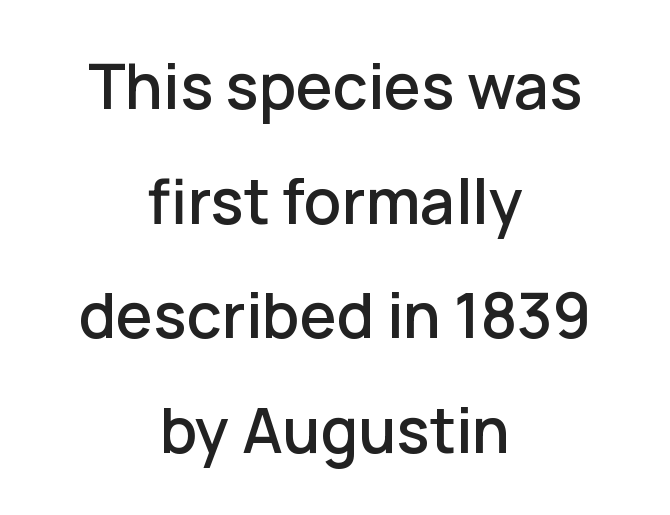
Each letter's strokes conclude bluntly, with no projecting serifs. Check the space under the baseline: it is left empty. Neither beginnings nor endings align; midpoints do. Looks like regular typesetting: each glyph gets only the width it needs. Upright lettering throughout. Nobody touched the tracking dial on this one.
